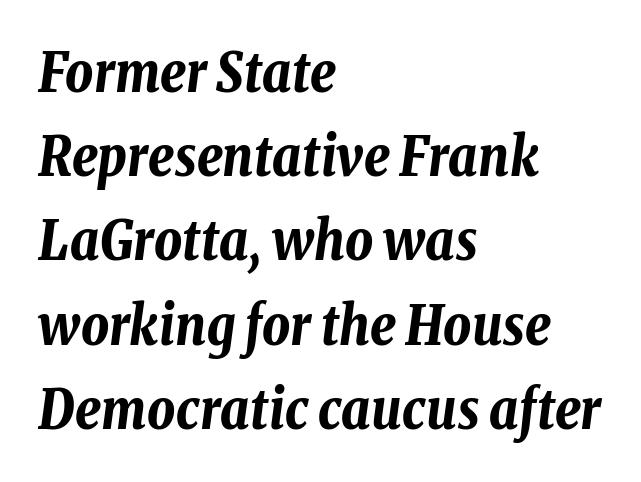
{"italic": "yes", "lean": "right", "slant_degrees": 8, "bold": "yes", "weight": "bold", "width": "condensed", "stroke_contrast": "low", "x_height": "medium", "monospaced": "no", "underline": "no", "align": "left", "line_spacing": "normal", "line_spacing_ratio": 1.56, "letter_spacing": "normal", "letter_spacing_em": 0.0, "glyph_px": 54}
